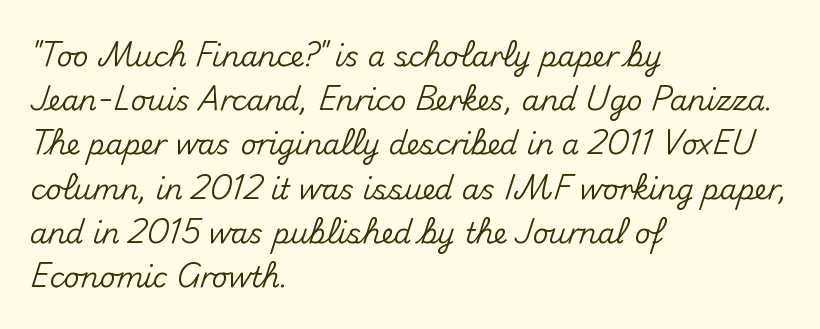
The zone under the glyphs is completely vacant. Horizontally, the lines are justified to the leading edge only. Here the designer chose a conventional face with non-uniform glyph widths.
